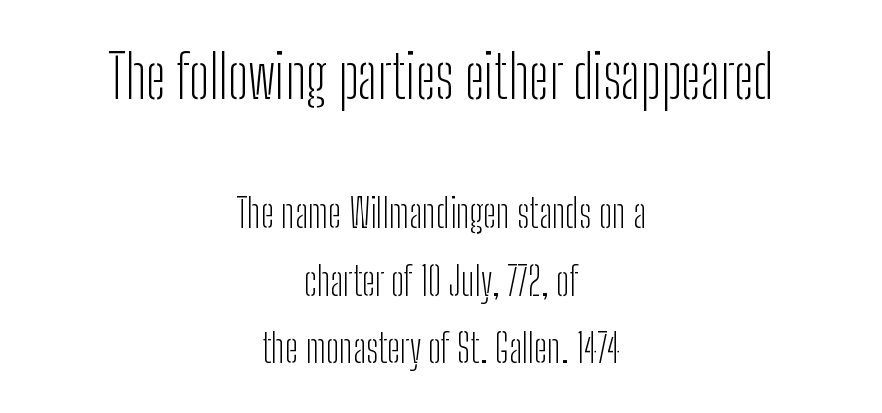
The letters stand straight up with perfectly vertical stems. You can tell from the bare stems that sans-serif type was used. A light-to-regular cut is what we see here. The first block has been scaled up relative to the second.
